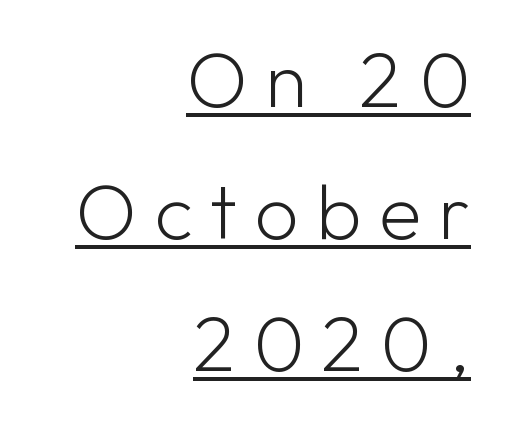
{"serif": "no", "italic": "no", "bold": "no", "weight": "light", "width": "normal", "stroke_contrast": "low", "x_height": "medium", "monospaced": "no", "underline": "yes", "align": "right", "line_spacing": "normal", "line_spacing_ratio": 1.69, "letter_spacing": "wide", "letter_spacing_em": 0.22, "glyph_px": 78}
